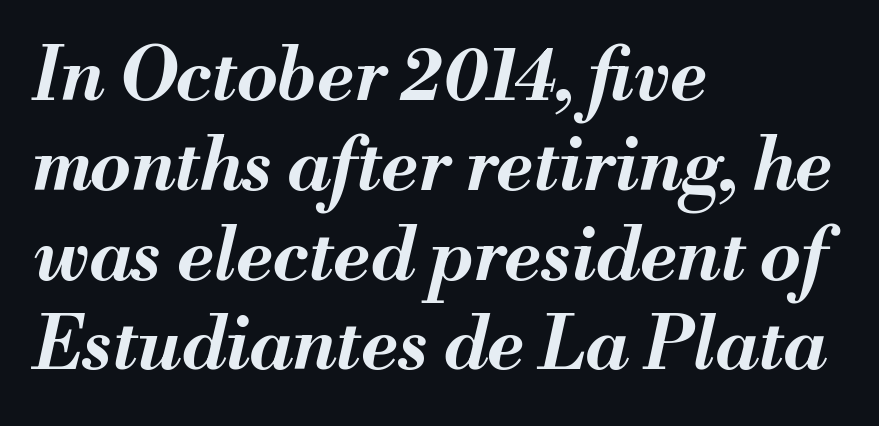
Q: Is the text bold? A: Yes.
Q: Is the text italic (slanted)? A: Yes, it leans right by about 13 degrees.
Q: Is the text underlined? A: No.
Q: How is the paragraph aligned? A: Left-aligned.
Q: Is the spacing between letters normal or unusually wide? A: Normal.
Q: Width (condensed, normal, or wide)? A: Normal.
Q: Stroke contrast? A: Medium.
Q: x-height? A: Small.
Q: Monospaced? A: No.
